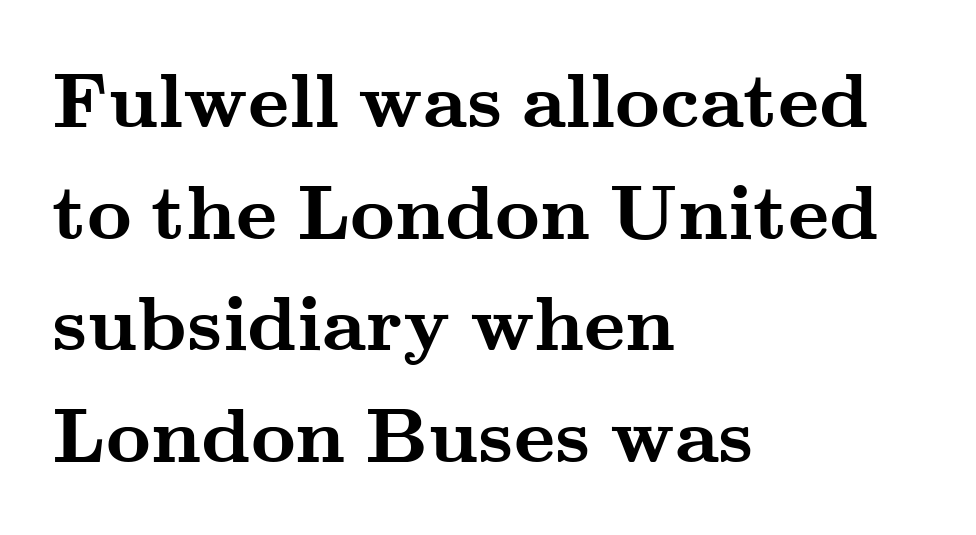
The image shows 78 px semibold, wide serif type, upright; set left-aligned, normal line spacing (1.43x), normal letter spacing, not underlined; medium stroke contrast and a small x-height.
